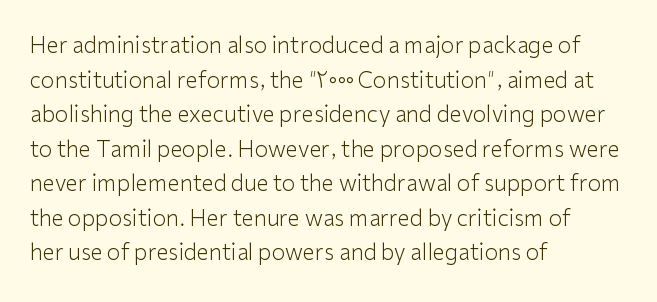
The image shows 22 px text type, upright; set left-aligned, normal line spacing (1.57x), normal letter spacing, not underlined.
